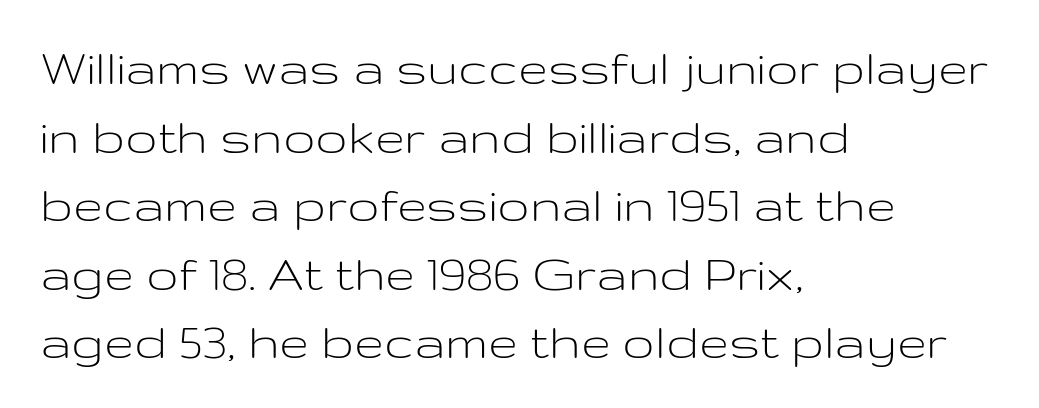
The font family rendered here belongs to the sans-serif group. Here the designer chose a conventional face with non-uniform glyph widths. Italic? Not at all — the glyphs are vertical. Is this a heavy cut? Hardly; it is regular or lighter. Alignment: flush left. Characters follow at the spacing the type designer built in.
